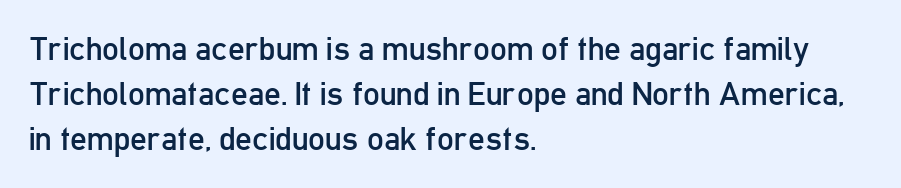
This is the regular roman posture of the typeface. This sample uses a sans-serif face. Each new line begins a customary step beneath the previous one. The tracking reads as untouched default to a designer's eye. Visually the block forms a straight wall on the left and a jagged coastline on the right.
